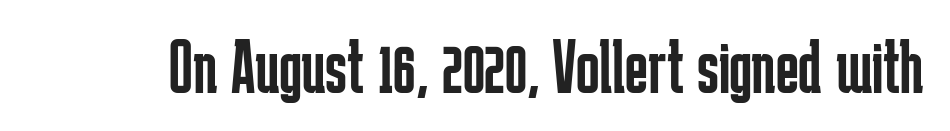
{"serif": "no", "italic": "no", "bold": "no", "weight": "regular", "width": "condensed", "stroke_contrast": "low", "x_height": "medium", "monospaced": "no", "underline": "no", "letter_spacing": "normal", "letter_spacing_em": 0.0, "glyph_px": 78}
